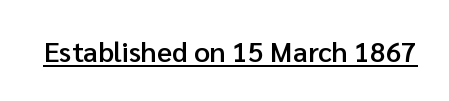
Q: Is the text bold? A: Semi-bold.
Q: Is the text italic (slanted)? A: No, it is upright.
Q: Is the typeface a serif or a sans-serif typeface? A: Sans-serif.
Q: Is the text underlined? A: Yes.
Q: Is the spacing between letters normal or unusually wide? A: Normal.
Q: Width (condensed, normal, or wide)? A: Normal.
Q: Stroke contrast? A: Low.
Q: x-height? A: Medium.
Q: Monospaced? A: No.
